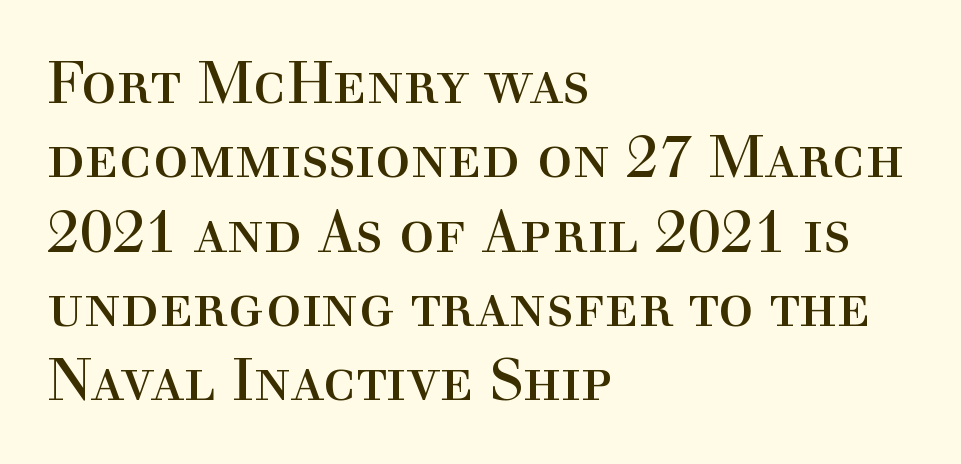
This is serif lettering, the kind often seen in printed books. Does the copy run flush right? No — it runs flush left. Upright lettering throughout. Leading: standard. Looks like regular typesetting: each glyph gets only the width it needs. Heft: none added — not bold.
